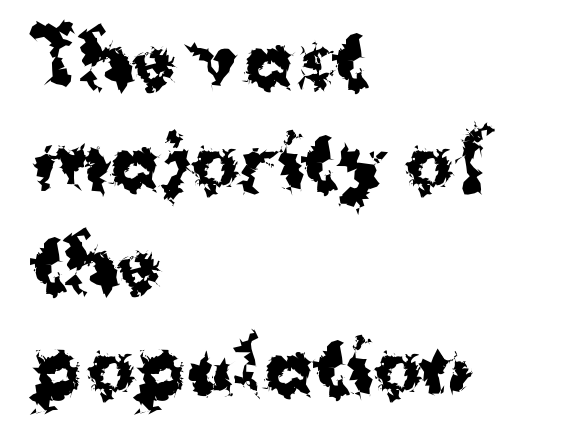
{"serif": "no", "italic": "no", "bold": "yes", "weight": "bold", "width": "normal", "stroke_contrast": "medium", "x_height": "medium", "monospaced": "no", "underline": "no", "align": "left", "line_spacing": "normal", "line_spacing_ratio": 1.4, "letter_spacing": "normal", "letter_spacing_em": 0.0, "glyph_px": 73}
